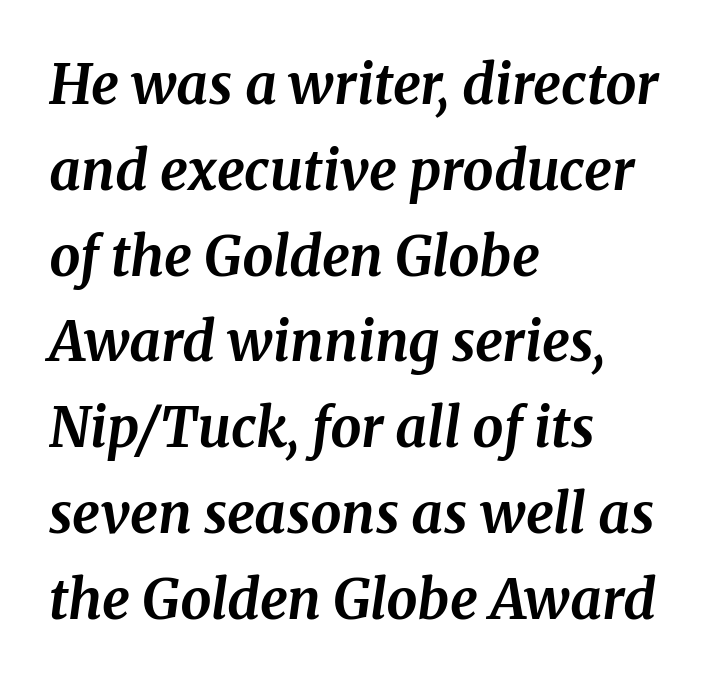
Q: Is the text bold? A: Yes.
Q: Is the text italic (slanted)? A: Yes, it leans right by about 8 degrees.
Q: Is the typeface a serif or a sans-serif typeface? A: Serif.
Q: Is the text underlined? A: No.
Q: How is the paragraph aligned? A: Left-aligned.
Q: Is the spacing between letters normal or unusually wide? A: Normal.
Q: Is the spacing between lines tight, normal or loose? A: Normal.
Q: Width (condensed, normal, or wide)? A: Normal.
Q: Stroke contrast? A: Medium.
Q: x-height? A: Medium.
Q: Monospaced? A: No.
